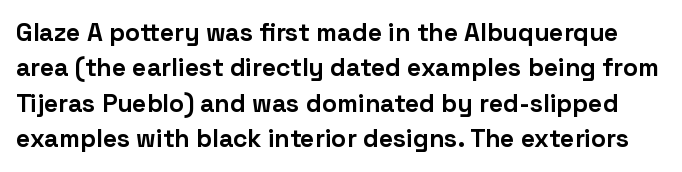
{"italic": "no", "bold": "yes", "underline": "no", "line_spacing": "normal", "line_spacing_ratio": 1.42, "letter_spacing": "normal", "letter_spacing_em": 0.0, "glyph_px": 25}
